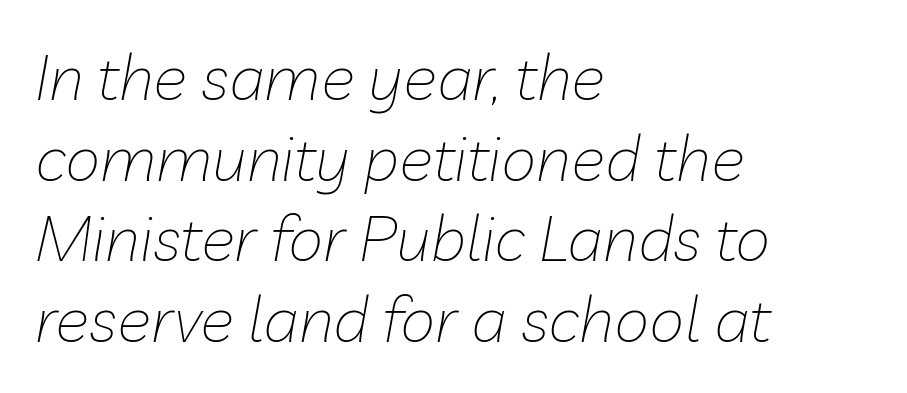
The image shows 64 px thin type, italic (leaning right); set left-aligned, normal line spacing (1.26x), normal letter spacing, not underlined; low stroke contrast and a medium x-height.
